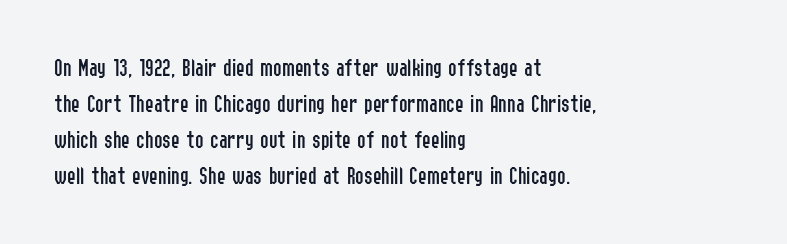
Q: Is the text bold? A: No.
Q: Is the text italic (slanted)? A: No, it is upright.
Q: Is the text underlined? A: No.
Q: How is the paragraph aligned? A: Left-aligned.
Q: Is the spacing between letters normal or unusually wide? A: Normal.
Q: Is the spacing between lines tight, normal or loose? A: Normal.
